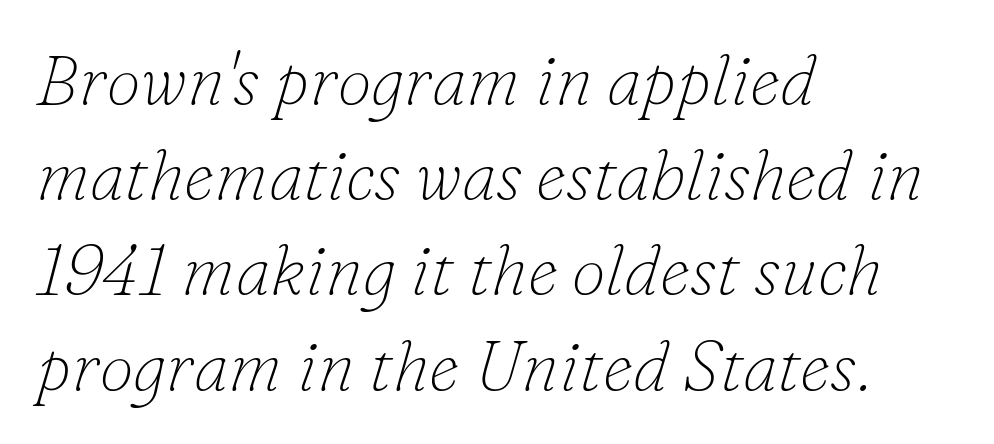
{"serif": "yes", "italic": "yes", "lean": "right", "slant_degrees": 16, "bold": "no", "weight": "thin", "width": "normal", "stroke_contrast": "low", "x_height": "small", "monospaced": "no", "underline": "no", "align": "left", "line_spacing": "normal", "line_spacing_ratio": 1.38, "letter_spacing": "normal", "letter_spacing_em": 0.0, "glyph_px": 69}
